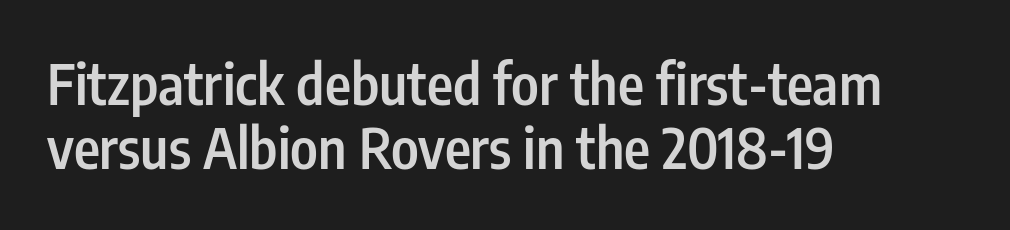
Each line starts at the same left margin while the right side varies. Grotesque or geometric, the face here clearly has no serifs. The face used here is proportionally spaced, like ordinary book or web type. Honestly, there is no underline to notice here at all. Does extra space separate the letters? No, they use regular spacing.
